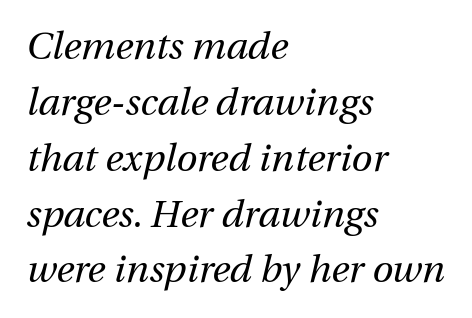
{"italic": "yes", "lean": "right", "slant_degrees": 12, "bold": "no", "weight": "regular", "width": "normal", "stroke_contrast": "medium", "x_height": "medium", "monospaced": "no", "underline": "no", "align": "left", "line_spacing": "normal", "line_spacing_ratio": 1.47, "letter_spacing": "normal", "letter_spacing_em": 0.0, "glyph_px": 38}
